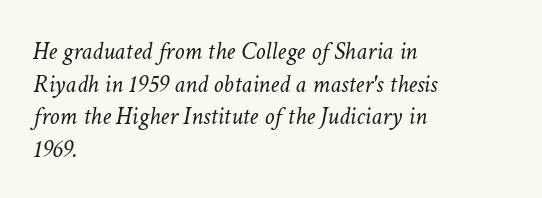
Q: Is the text bold? A: No.
Q: Is the text italic (slanted)? A: Yes, it leans right by about 11 degrees.
Q: Is the text underlined? A: No.
Q: How is the paragraph aligned? A: Left-aligned.
Q: Is the spacing between letters normal or unusually wide? A: Normal.
Q: Is the spacing between lines tight, normal or loose? A: Normal.
